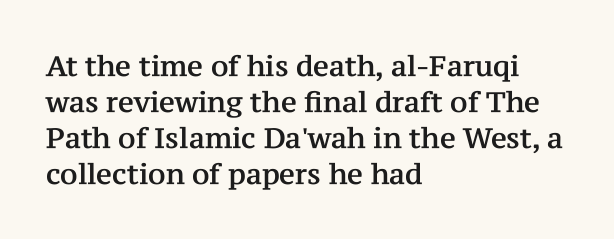
The image shows 28 px serif type, upright; set left-aligned, normal line spacing (1.28x), normal letter spacing, not underlined; medium stroke contrast and a medium x-height.
